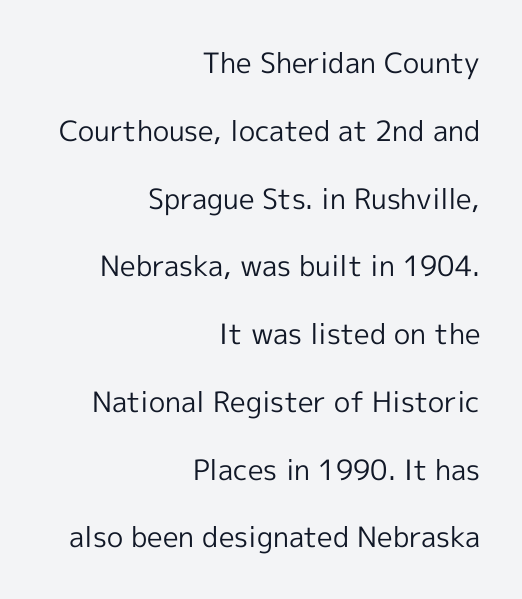
Q: Is the text bold? A: No.
Q: Is the text italic (slanted)? A: No, it is upright.
Q: Is the typeface a serif or a sans-serif typeface? A: Sans-serif.
Q: Is the text underlined? A: No.
Q: How is the paragraph aligned? A: Right-aligned.
Q: Is the spacing between letters normal or unusually wide? A: Normal.
Q: Is the spacing between lines tight, normal or loose? A: Loose.
Q: Width (condensed, normal, or wide)? A: Normal.
Q: x-height? A: Medium.
Q: Monospaced? A: No.
